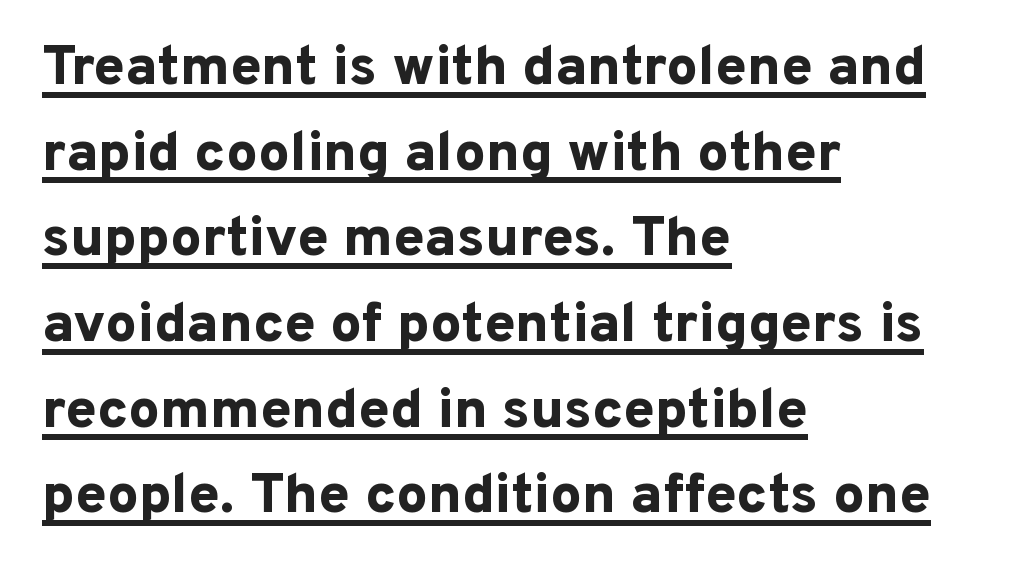
Q: Is the text bold? A: Yes.
Q: Is the text italic (slanted)? A: No, it is upright.
Q: Is the typeface a serif or a sans-serif typeface? A: Sans-serif.
Q: Is the text underlined? A: Yes.
Q: How is the paragraph aligned? A: Left-aligned.
Q: Is the spacing between letters normal or unusually wide? A: Normal.
Q: Is the spacing between lines tight, normal or loose? A: Normal.
Q: Width (condensed, normal, or wide)? A: Normal.
Q: Stroke contrast? A: Low.
Q: x-height? A: Medium.
Q: Monospaced? A: No.
